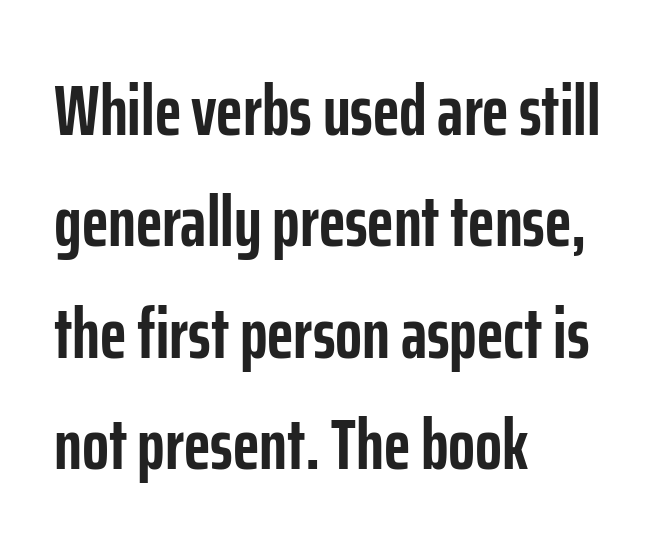
The image shows 71 px semibold, condensed sans-serif type, upright; set left-aligned, normal line spacing (1.57x), normal letter spacing, not underlined; low stroke contrast and a medium x-height.
